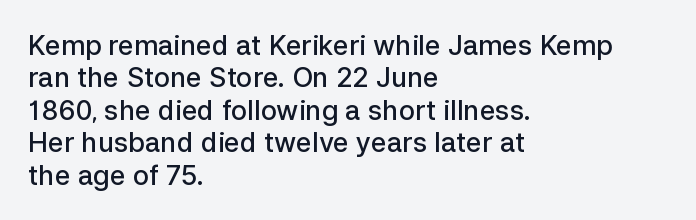
The image shows 27 px text type, upright; set left-aligned, line spacing 1.2x, normal letter spacing, not underlined.
